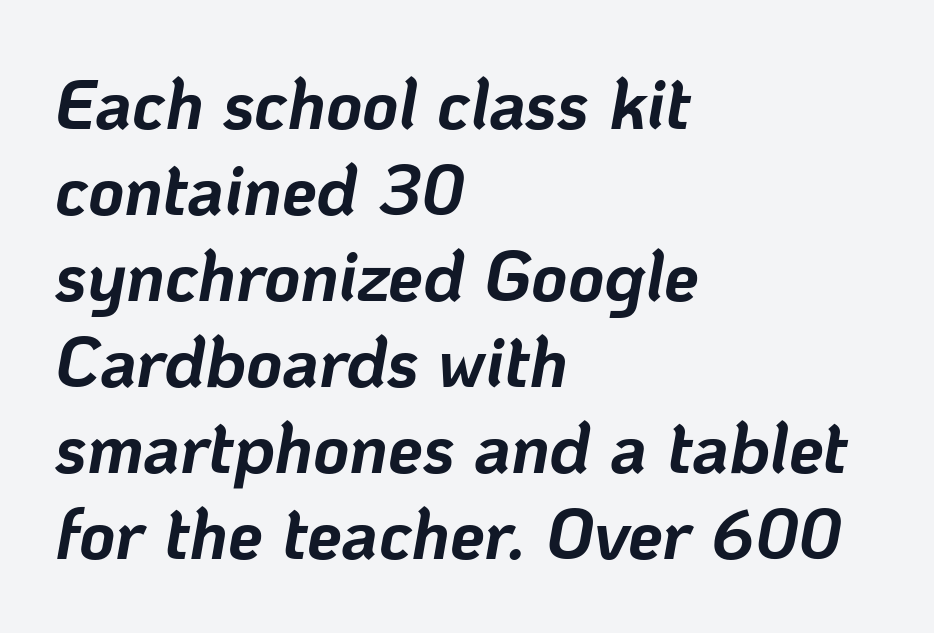
It's the slanting kind of type. Reading down the block, your eye returns to a fixed left position each line. Note the varied advance widths — an 'i' is clearly narrower than an 'm'. This sample uses plain, unmodified letter spacing.
